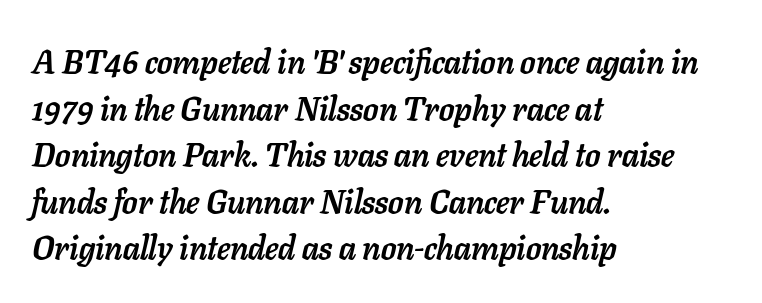
{"italic": "yes", "lean": "right", "slant_degrees": 11, "bold": "yes", "weight": "semibold", "width": "normal", "stroke_contrast": "low", "x_height": "medium", "monospaced": "no", "underline": "no", "align": "left", "line_spacing": "normal", "line_spacing_ratio": 1.41, "letter_spacing": "normal", "letter_spacing_em": 0.0, "glyph_px": 33}
